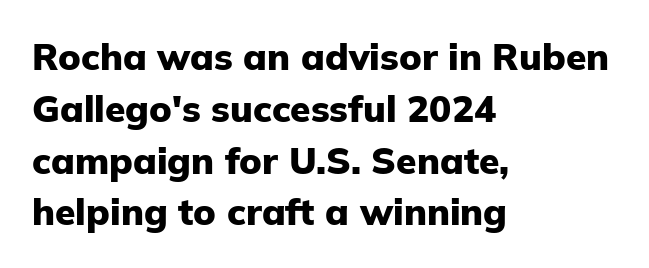
{"serif": "no", "italic": "no", "bold": "yes", "weight": "heavy", "width": "normal", "stroke_contrast": "low", "x_height": "medium", "monospaced": "no", "underline": "no", "align": "left", "line_spacing": "normal", "line_spacing_ratio": 1.4, "letter_spacing": "normal", "letter_spacing_em": 0.0, "glyph_px": 37}
